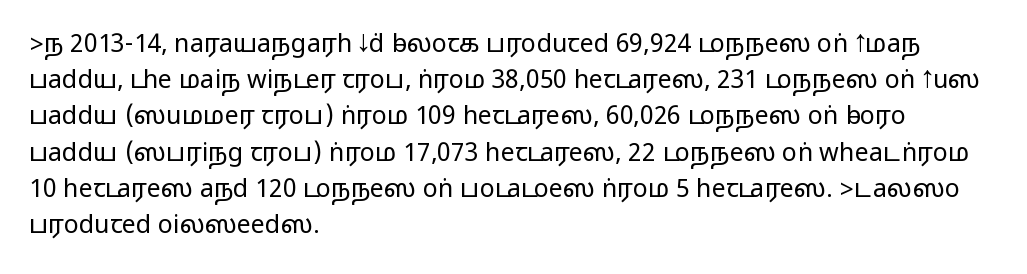
The image shows 25 px text type, upright; set left-aligned, normal line spacing (1.45x), normal letter spacing, not underlined.
